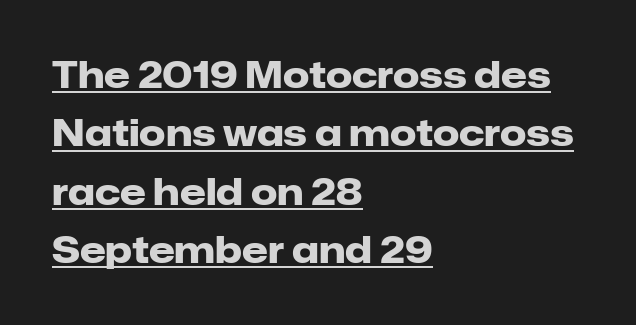
Looks like regular typesetting: each glyph gets only the width it needs. This sample is left-justified, so line endings fall wherever the words run out. Type style note: lacks serifs. Upright lettering throughout. Quick note: interline space is typical.
